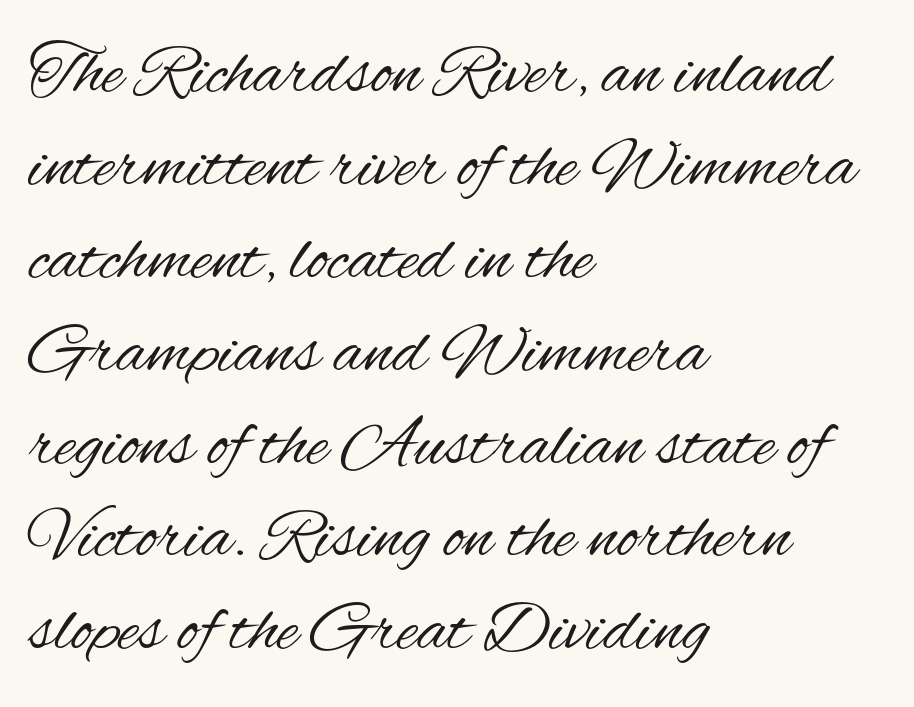
The image shows 72 px regular-weight, condensed sans-serif type; set left-aligned, normal line spacing (1.29x), normal letter spacing, not underlined; medium stroke contrast and a small x-height.
